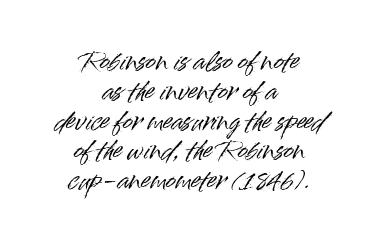
The image shows 24 px text type; set centered, line spacing 1.24x, normal letter spacing, not underlined.
